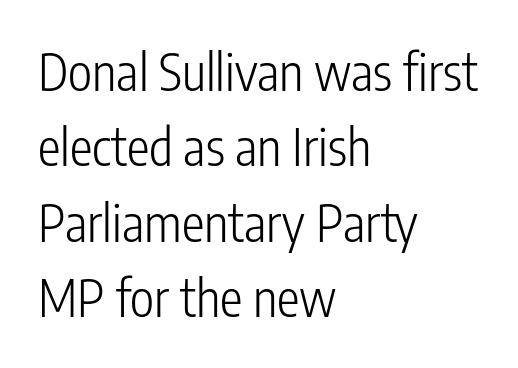
When letters stand straight like this, we call the style roman or upright. Here the glyphs are tracked normally, forming tight word shapes. No extra ink here — the face is not bold. The letters carry no serifs — their stems end cleanly without finishing strokes.
